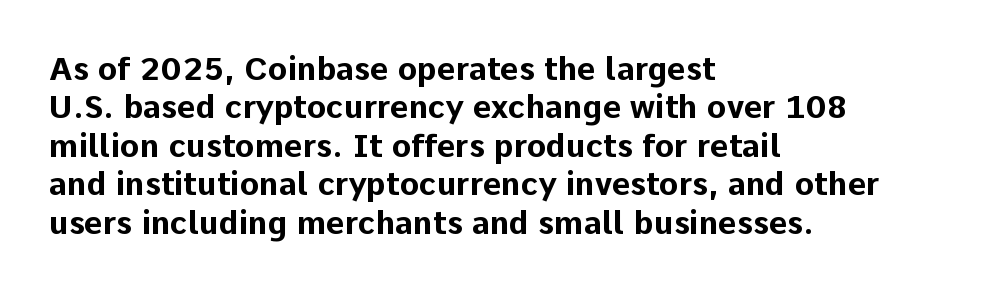
Each word holds together tightly as a unit, with standard inter-letter gaps. Strong, thick strokes mark this as bold type. The text was rendered using a sans face with plain stroke endings. Anything drawn beneath the words? Only blank space. Quick note: not italic, upright.
